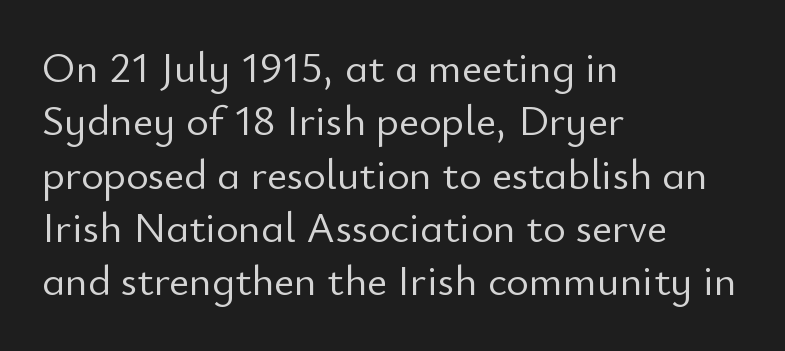
The image shows 43 px light sans-serif type, upright; set left-aligned, line spacing 1.24x, normal letter spacing, not underlined; low stroke contrast and a small x-height.
